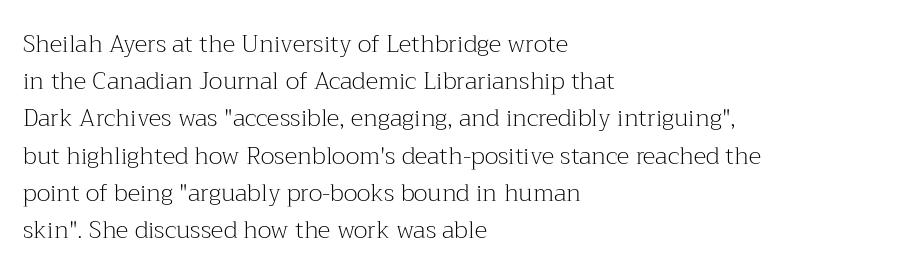
The image shows 24 px text type, upright; set left-aligned, normal line spacing (1.55x), normal letter spacing, not underlined.
